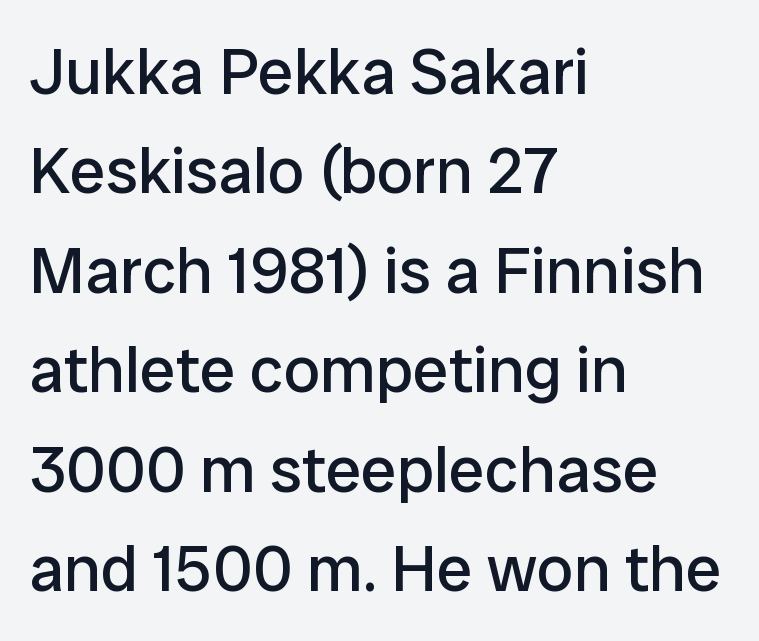
Q: Is the text bold? A: No.
Q: Is the text italic (slanted)? A: No, it is upright.
Q: Is the typeface a serif or a sans-serif typeface? A: Sans-serif.
Q: Is the text underlined? A: No.
Q: How is the paragraph aligned? A: Left-aligned.
Q: Is the spacing between letters normal or unusually wide? A: Normal.
Q: Is the spacing between lines tight, normal or loose? A: Normal.
Q: Width (condensed, normal, or wide)? A: Normal.
Q: Stroke contrast? A: Low.
Q: x-height? A: Medium.
Q: Monospaced? A: No.
